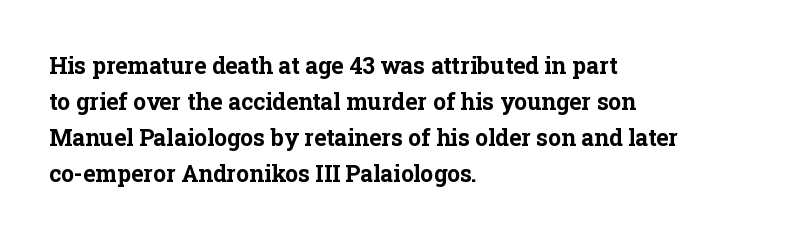
{"italic": "no", "bold": "yes", "underline": "no", "align": "left", "line_spacing": "normal", "line_spacing_ratio": 1.56, "letter_spacing": "normal", "letter_spacing_em": 0.0, "glyph_px": 23}
